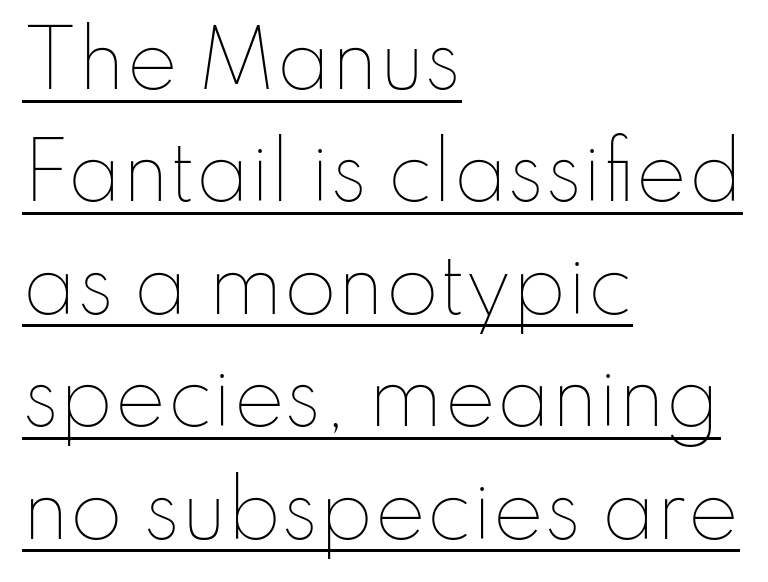
Q: Is the text bold? A: No.
Q: Is the text italic (slanted)? A: No, it is upright.
Q: Is the text underlined? A: Yes.
Q: How is the paragraph aligned? A: Left-aligned.
Q: Is the spacing between letters normal or unusually wide? A: Normal.
Q: Is the spacing between lines tight, normal or loose? A: Normal.
Q: Width (condensed, normal, or wide)? A: Normal.
Q: Stroke contrast? A: Low.
Q: x-height? A: Small.
Q: Monospaced? A: No.
